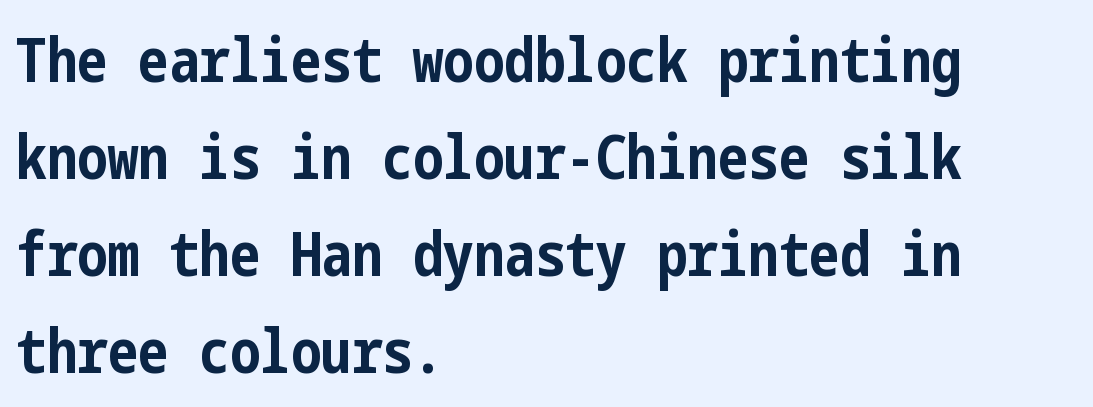
The image shows 61 px bold, condensed sans-serif type, upright; set left-aligned, normal line spacing (1.59x), normal letter spacing, not underlined; low stroke contrast and a medium x-height.
